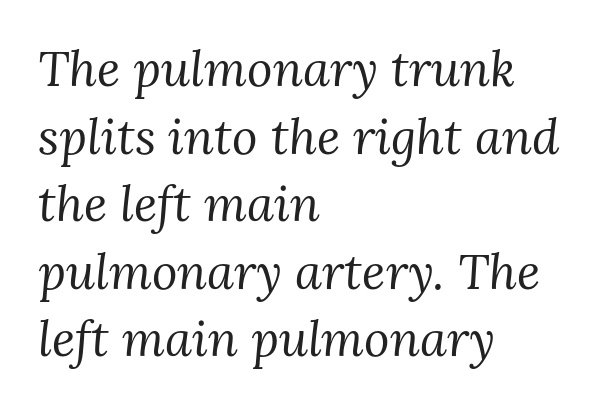
{"serif": "yes", "italic": "yes", "lean": "right", "slant_degrees": 3, "bold": "no", "weight": "regular", "width": "normal", "stroke_contrast": "medium", "x_height": "medium", "monospaced": "no", "underline": "no", "align": "left", "line_spacing": "normal", "line_spacing_ratio": 1.38, "letter_spacing": "normal", "letter_spacing_em": 0.0, "glyph_px": 49}
